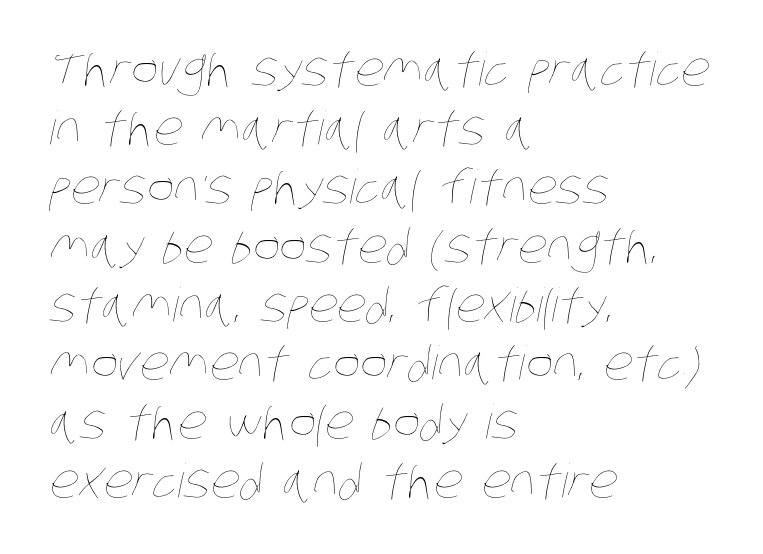
The image shows 46 px thin, condensed type; set left-aligned, normal line spacing (1.28x), normal letter spacing, not underlined; low stroke contrast and a large x-height.
